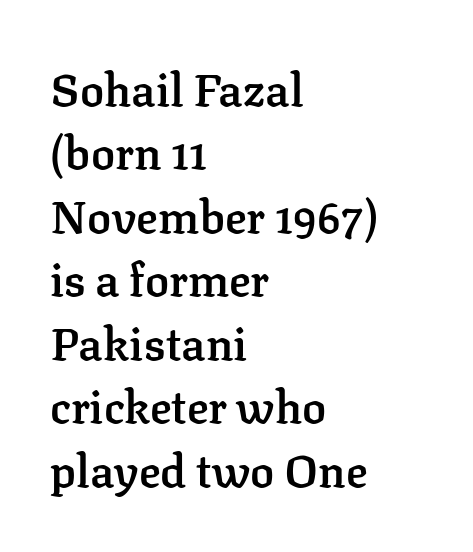
The image shows 45 px semibold serif type, upright; set left-aligned, normal line spacing (1.41x), normal letter spacing, not underlined; low stroke contrast and a medium x-height.
